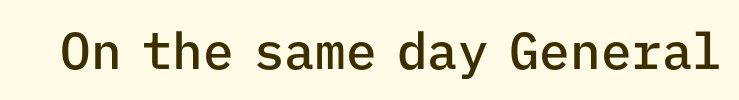
Every character here occupies the same horizontal width, giving the sample a typewriter-like rhythm. The type family on display is of the sans-serif kind. A typesetter would call this zero additional tracking. Decoration check: the copy has no underline. The sample has been set in demibold, a notch under bold. This is roman type, the default non-slanted kind.
